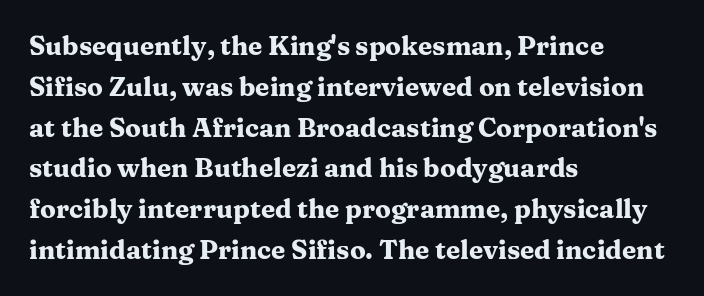
{"italic": "no", "bold": "yes", "underline": "no", "align": "left", "line_spacing": "normal", "line_spacing_ratio": 1.57, "letter_spacing": "normal", "letter_spacing_em": 0.0, "glyph_px": 26}
